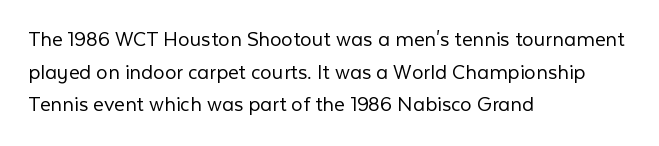
Characters follow at the spacing the type designer built in. The letterforms sit at book weight or below. Rendered with straight, roman letterforms. The rows are spaced the way most documents space them. The strip under each line holds only bare page.
